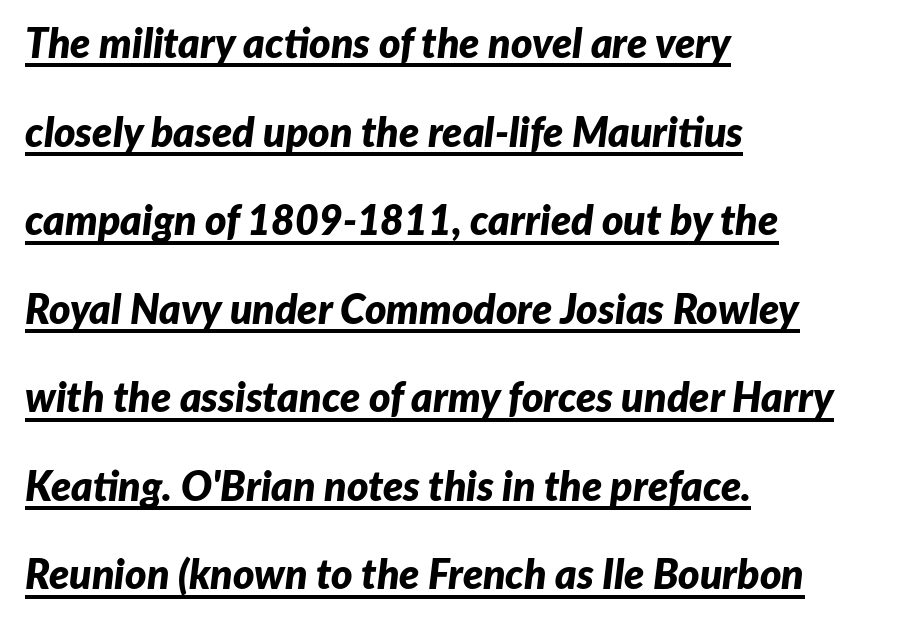
Q: Is the text bold? A: Yes.
Q: Is the text italic (slanted)? A: Yes, it leans right by about 7 degrees.
Q: Is the text underlined? A: Yes.
Q: How is the paragraph aligned? A: Left-aligned.
Q: Is the spacing between letters normal or unusually wide? A: Normal.
Q: Is the spacing between lines tight, normal or loose? A: Loose.
Q: Width (condensed, normal, or wide)? A: Normal.
Q: Stroke contrast? A: Low.
Q: x-height? A: Medium.
Q: Monospaced? A: No.
